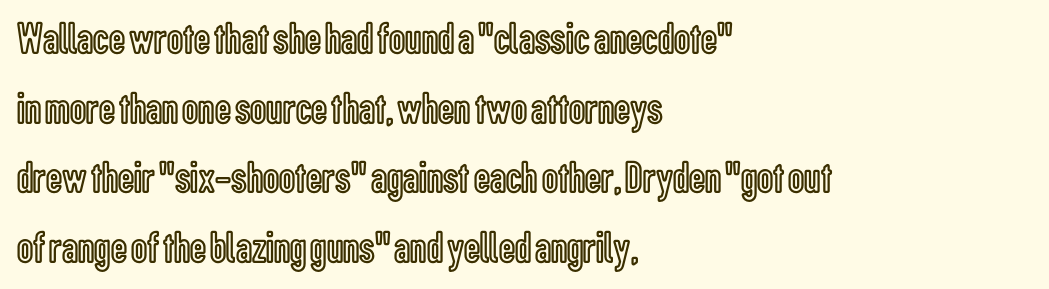
The image shows 45 px condensed type, upright; set left-aligned, normal line spacing (1.55x), normal letter spacing, not underlined; a medium x-height.
